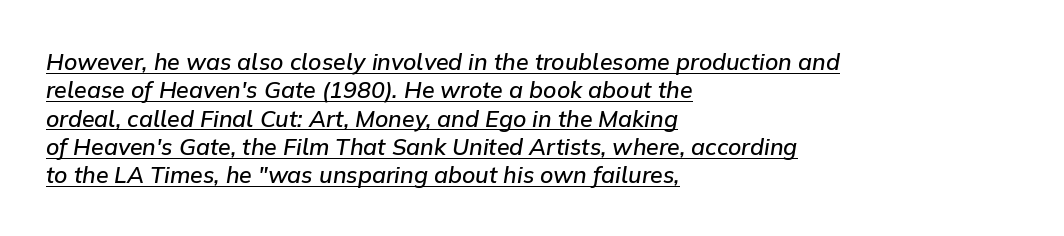
{"italic": "yes", "lean": "right", "slant_degrees": 9, "bold": "semi", "underline": "yes", "align": "left", "line_spacing_ratio": 1.23, "letter_spacing": "normal", "letter_spacing_em": 0.0, "glyph_px": 23}
